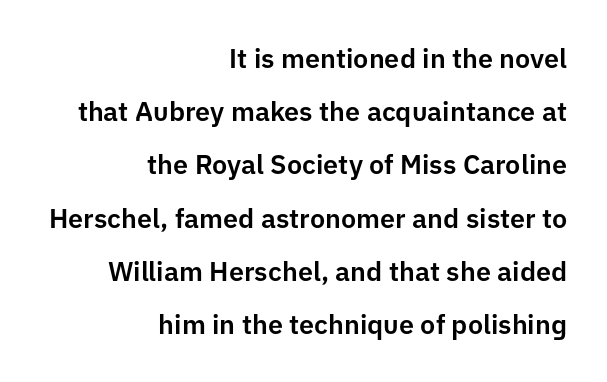
Q: Is the text italic (slanted)? A: No, it is upright.
Q: Is the text underlined? A: No.
Q: How is the paragraph aligned? A: Right-aligned.
Q: Is the spacing between letters normal or unusually wide? A: Normal.
Q: Is the spacing between lines tight, normal or loose? A: Loose.
